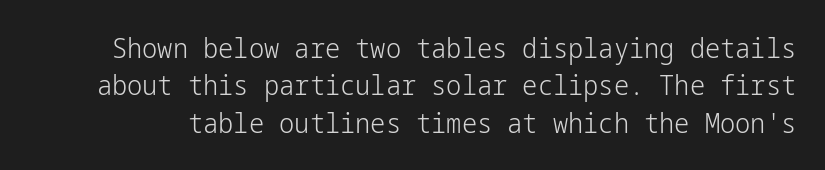
The image shows 27 px text type, upright; set normal line spacing (1.38x), normal letter spacing, not underlined.
